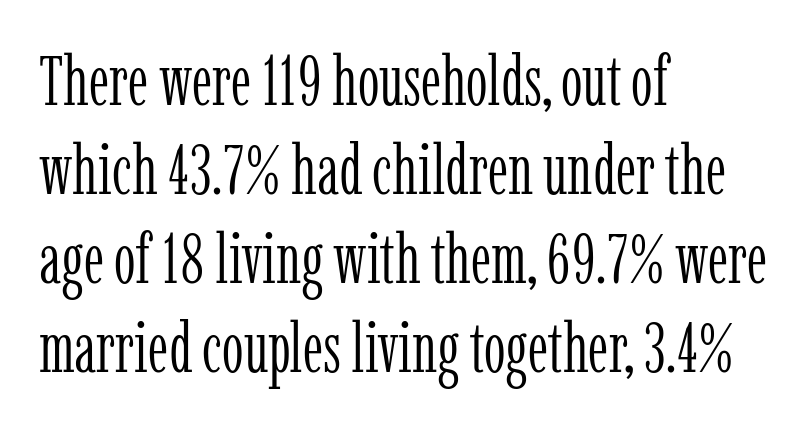
Q: Is the text bold? A: No.
Q: Is the text italic (slanted)? A: No, it is upright.
Q: Is the typeface a serif or a sans-serif typeface? A: Serif.
Q: Is the text underlined? A: No.
Q: How is the paragraph aligned? A: Left-aligned.
Q: Is the spacing between letters normal or unusually wide? A: Normal.
Q: Is the spacing between lines tight, normal or loose? A: Normal.
Q: Width (condensed, normal, or wide)? A: Condensed.
Q: Stroke contrast? A: Low.
Q: x-height? A: Medium.
Q: Monospaced? A: No.
